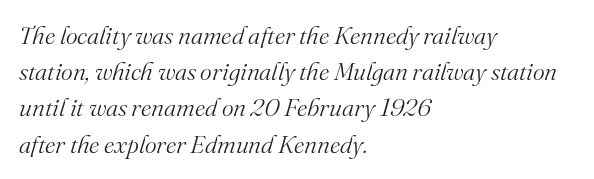
Q: Is the text bold? A: No.
Q: Is the text italic (slanted)? A: Yes, it leans right by about 16 degrees.
Q: Is the text underlined? A: No.
Q: How is the paragraph aligned? A: Left-aligned.
Q: Is the spacing between letters normal or unusually wide? A: Normal.
Q: Is the spacing between lines tight, normal or loose? A: Normal.
